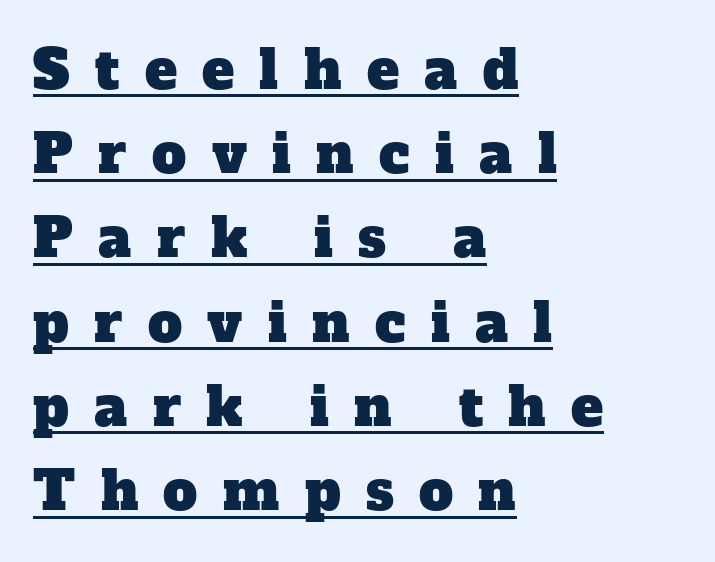
The image shows 54 px serif type; set left-aligned, normal line spacing (1.56x), unusually wide letter spacing (+0.47 em), underlined; low stroke contrast and a medium x-height.
